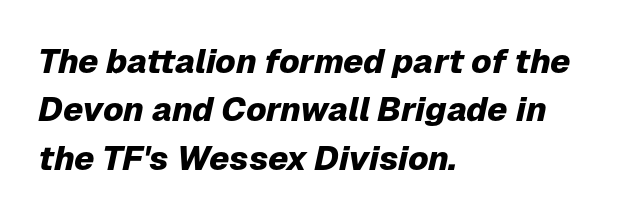
The image shows 34 px heavy type, italic (leaning right); set left-aligned, normal line spacing (1.42x), normal letter spacing, not underlined; low stroke contrast and a medium x-height.
